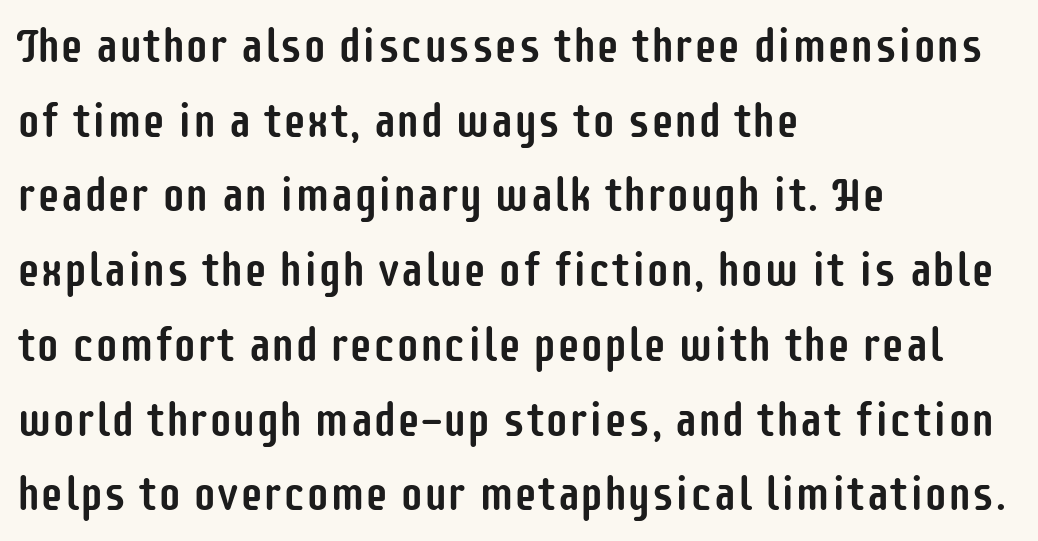
The image shows 47 px condensed sans-serif type, upright; set left-aligned, normal line spacing (1.59x), normal letter spacing, not underlined; low stroke contrast and a large x-height.
